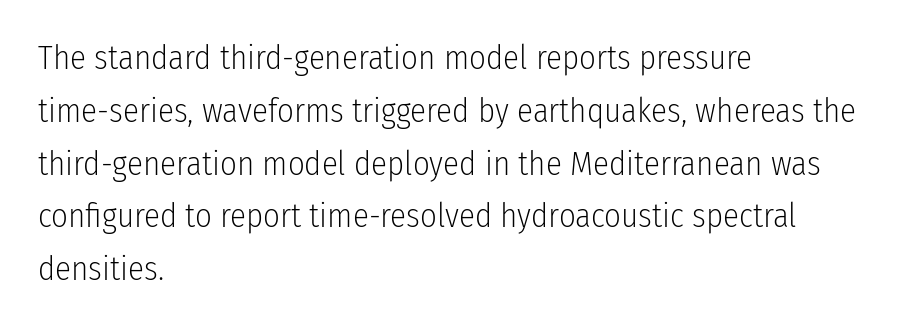
{"serif": "no", "italic": "no", "bold": "no", "weight": "light", "width": "condensed", "stroke_contrast": "low", "x_height": "medium", "monospaced": "no", "underline": "no", "align": "left", "line_spacing": "normal", "line_spacing_ratio": 1.6, "letter_spacing": "normal", "letter_spacing_em": 0.0, "glyph_px": 33}
